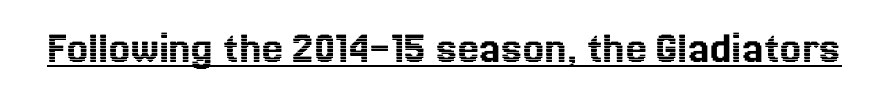
{"italic": "no", "width": "normal", "x_height": "medium", "monospaced": "no", "underline": "yes", "letter_spacing": "normal", "letter_spacing_em": 0.0, "glyph_px": 47}
